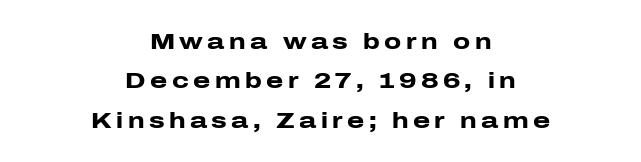
Q: Is the text bold? A: Yes.
Q: Is the text italic (slanted)? A: No, it is upright.
Q: Is the text underlined? A: No.
Q: How is the paragraph aligned? A: Centered.
Q: Is the spacing between letters normal or unusually wide? A: Unusually wide.
